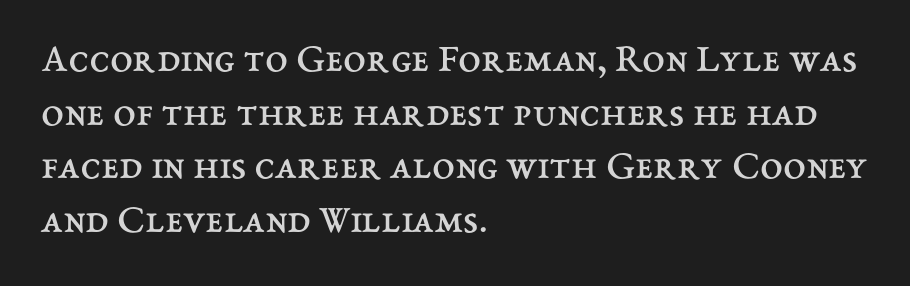
{"italic": "no", "bold": "no", "weight": "regular", "width": "normal", "stroke_contrast": "medium", "x_height": "medium", "monospaced": "no", "underline": "no", "align": "left", "line_spacing": "normal", "line_spacing_ratio": 1.31, "letter_spacing": "normal", "letter_spacing_em": 0.0, "glyph_px": 41}
